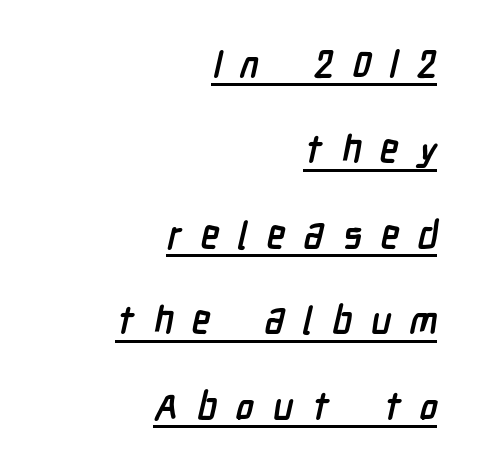
The image shows 38 px semibold, condensed sans-serif type; set right-aligned, loose line spacing (2.25x), unusually wide letter spacing (+0.49 em), underlined; low stroke contrast and a medium x-height.
